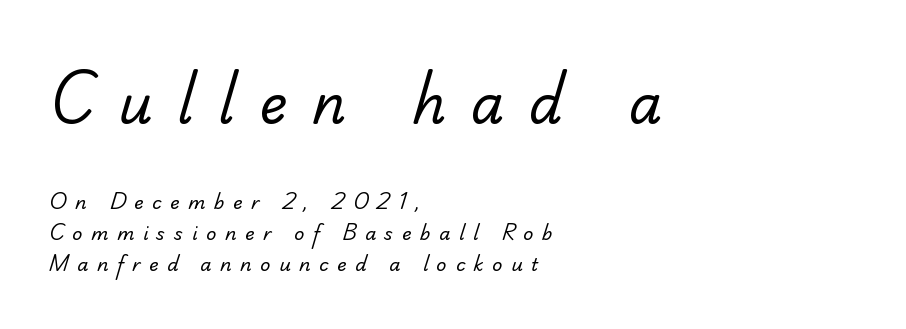
The image shows 53 px regular-weight serif type; set left-aligned, line spacing 1.74x, unusually wide letter spacing (+0.47 em), not underlined; the first (top) block is 2.94x larger; low stroke contrast and a small x-height.
